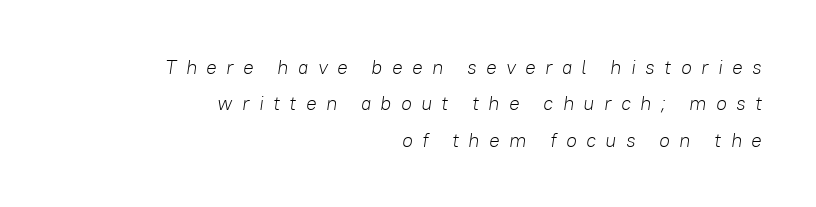
{"italic": "yes", "lean": "right", "slant_degrees": 8, "bold": "no", "underline": "no", "align": "right", "line_spacing_ratio": 1.82, "letter_spacing": "wide", "letter_spacing_em": 0.46, "glyph_px": 20}
